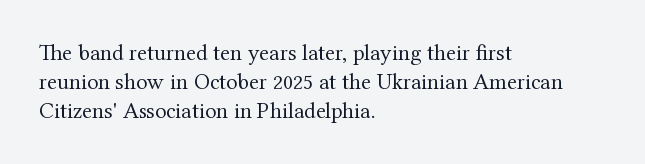
The image shows 23 px text type, upright; set left-aligned, normal line spacing (1.27x), normal letter spacing, not underlined.
